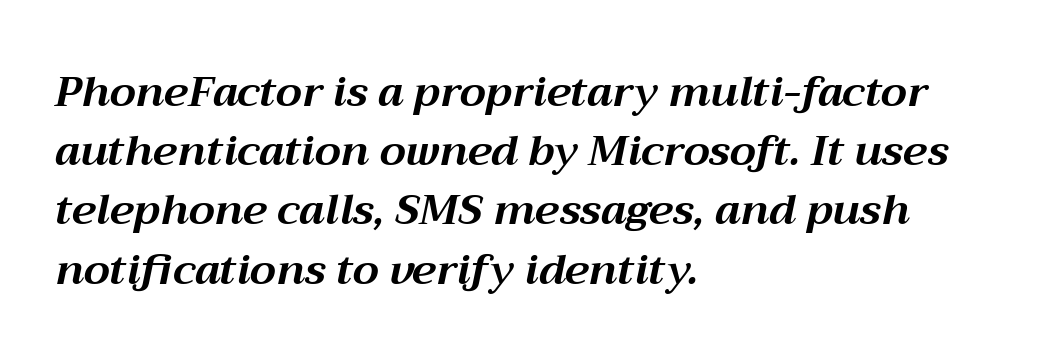
{"italic": "yes", "lean": "right", "slant_degrees": 12, "bold": "yes", "weight": "bold", "width": "normal", "stroke_contrast": "medium", "x_height": "medium", "monospaced": "no", "underline": "no", "align": "left", "line_spacing": "normal", "line_spacing_ratio": 1.41, "letter_spacing": "normal", "letter_spacing_em": 0.0, "glyph_px": 42}
